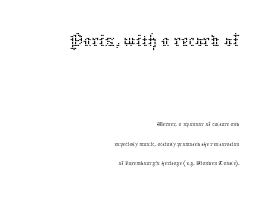
Q: Is the text bold? A: No.
Q: Is the text italic (slanted)? A: No, it is upright.
Q: Is the text underlined? A: No.
Q: How is the paragraph aligned? A: Right-aligned.
Q: Is the spacing between letters normal or unusually wide? A: Normal.
Q: Is the spacing between lines tight, normal or loose? A: Normal.
Q: Which block of text is set in a larger size, the first (top) or the second (bottom)? A: The first (top) one.
Q: Width (condensed, normal, or wide)? A: Normal.
Q: Stroke contrast? A: Low.
Q: x-height? A: Medium.
Q: Monospaced? A: No.
